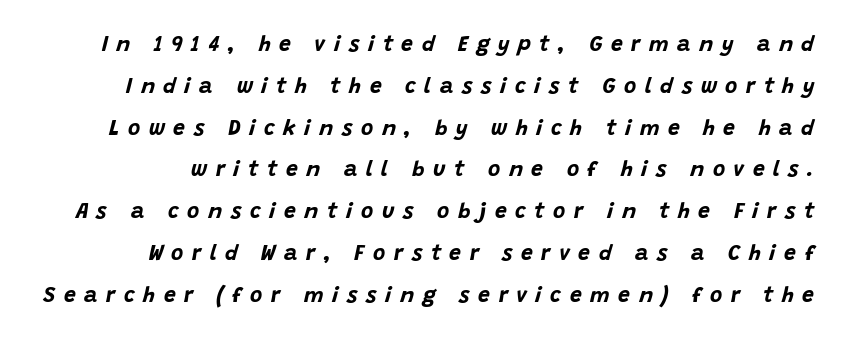
{"italic": "yes", "lean": "right", "slant_degrees": 15, "bold": "yes", "underline": "no", "line_spacing": "loose", "line_spacing_ratio": 1.99, "letter_spacing": "wide", "letter_spacing_em": 0.41, "glyph_px": 21}
